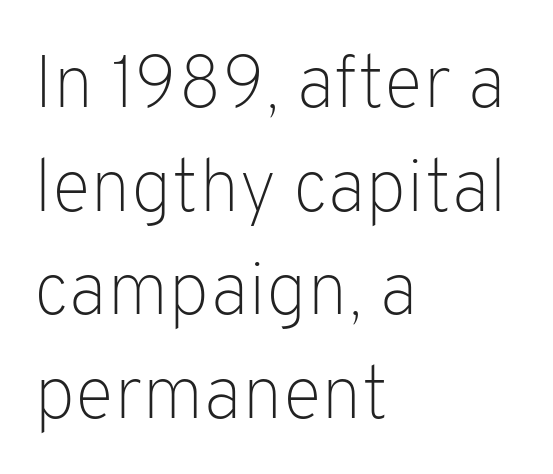
The image shows 74 px light sans-serif type, upright; set left-aligned, normal line spacing (1.4x), normal letter spacing, not underlined; low stroke contrast and a medium x-height.
